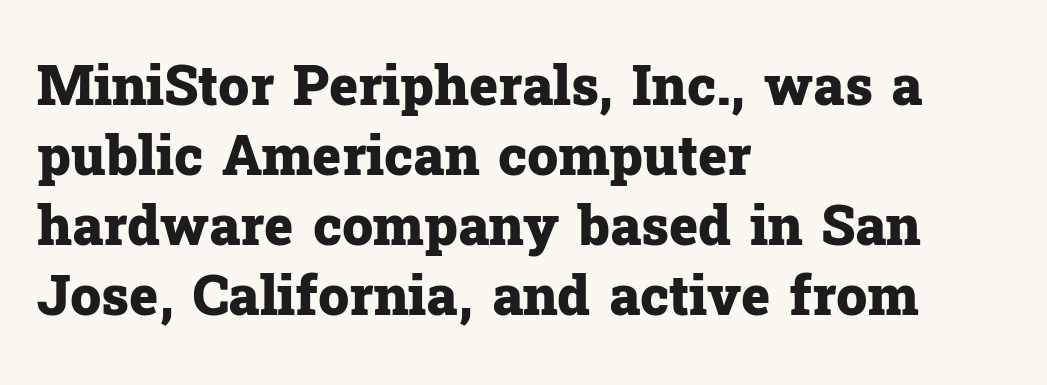
{"serif": "yes", "italic": "no", "bold": "yes", "weight": "heavy", "width": "normal", "stroke_contrast": "low", "x_height": "medium", "monospaced": "no", "underline": "no", "align": "left", "line_spacing": "normal", "line_spacing_ratio": 1.27, "letter_spacing": "normal", "letter_spacing_em": 0.0, "glyph_px": 55}
